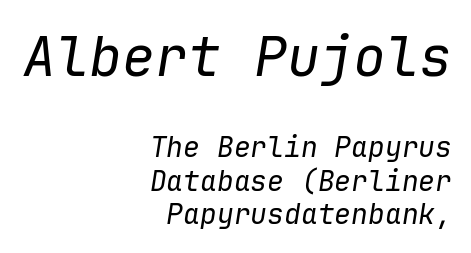
Q: Is the text bold? A: No.
Q: Is the text italic (slanted)? A: Yes, it leans right by about 9 degrees.
Q: Is the text underlined? A: No.
Q: How is the paragraph aligned? A: Right-aligned.
Q: Is the spacing between letters normal or unusually wide? A: Normal.
Q: Which block of text is set in a larger size, the first (top) or the second (bottom)? A: The first (top) one.
Q: Width (condensed, normal, or wide)? A: Normal.
Q: Stroke contrast? A: Low.
Q: x-height? A: Medium.
Q: Monospaced? A: Yes.
